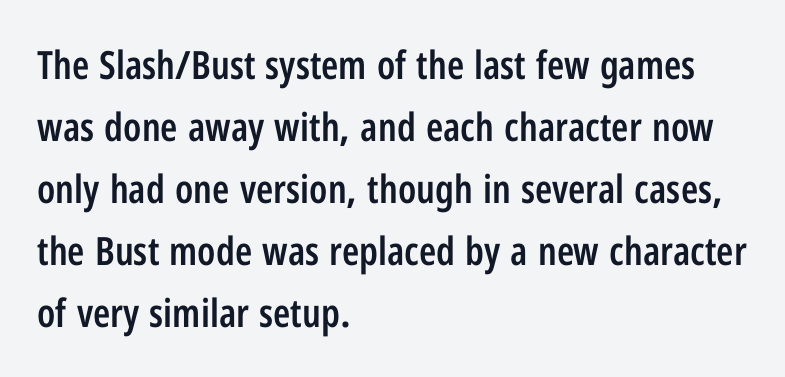
Default kerning and tracking; the words read as compact shapes. Regarding serifs, this sample does without them. Moderately thickened strokes mark this as semibold type. Successive baselines arrive at the customary interval. Quick note: not italic, upright. Think of a printed novel: that variable character pitch is what you see here.
